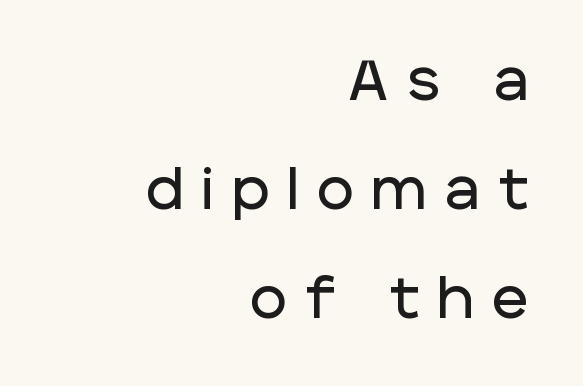
{"serif": "no", "italic": "no", "width": "normal", "stroke_contrast": "low", "x_height": "large", "monospaced": "no", "underline": "no", "align": "right", "line_spacing": "loose", "line_spacing_ratio": 1.95, "letter_spacing": "wide", "letter_spacing_em": 0.33, "glyph_px": 56}
